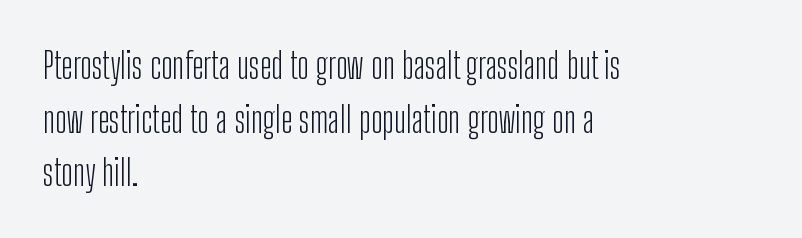
Q: Is the text bold? A: No.
Q: Is the text italic (slanted)? A: No, it is upright.
Q: Is the typeface a serif or a sans-serif typeface? A: Sans-serif.
Q: Is the text underlined? A: No.
Q: How is the paragraph aligned? A: Left-aligned.
Q: Is the spacing between letters normal or unusually wide? A: Normal.
Q: Is the spacing between lines tight, normal or loose? A: Normal.
Q: Width (condensed, normal, or wide)? A: Condensed.
Q: Stroke contrast? A: Low.
Q: x-height? A: Medium.
Q: Monospaced? A: No.
